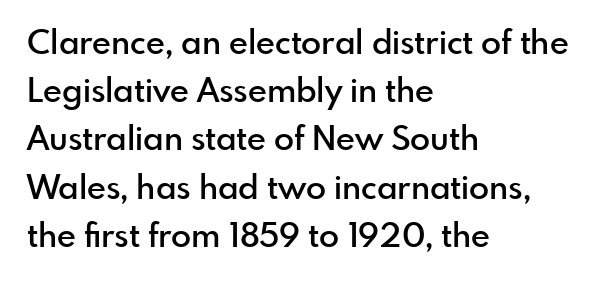
The image shows 33 px semibold sans-serif type, upright; set left-aligned, normal line spacing (1.46x), normal letter spacing, not underlined; a small x-height.
